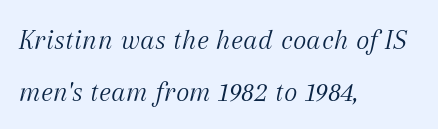
Spacing verdict: proportional, widths tailored to each character. To sum up the face: it has serifs. A quiet, ordinary-to-light weight characterises the typeface. Caption: standard tracking, unaltered.
